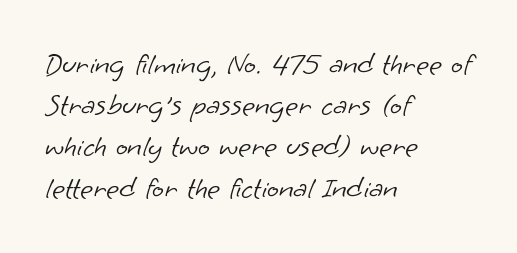
The designer went with a sans here, leaving each stem footless. Rows of type keep a routine distance in the vertical direction. Proportional: the letters do not fall into vertical columns. A clean baseline with only descenders dipping below it. This rendering uses left alignment, leaving the right contour irregular.
